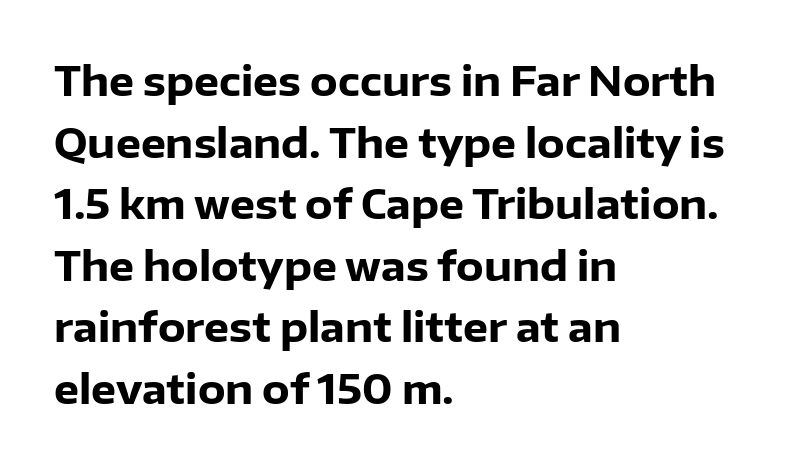
The image shows 40 px heavy sans-serif type, upright; set left-aligned, normal line spacing (1.54x), normal letter spacing, not underlined; low stroke contrast and a medium x-height.
